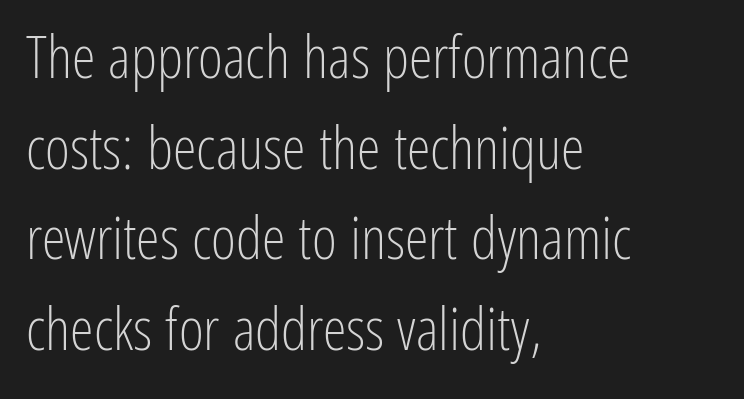
Q: Is the text bold? A: No.
Q: Is the text italic (slanted)? A: No, it is upright.
Q: Is the typeface a serif or a sans-serif typeface? A: Sans-serif.
Q: Is the text underlined? A: No.
Q: How is the paragraph aligned? A: Left-aligned.
Q: Is the spacing between letters normal or unusually wide? A: Normal.
Q: Is the spacing between lines tight, normal or loose? A: Normal.
Q: Width (condensed, normal, or wide)? A: Condensed.
Q: Stroke contrast? A: Low.
Q: x-height? A: Medium.
Q: Monospaced? A: No.
